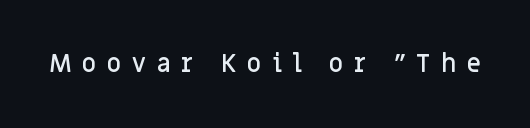
There is plenty of visible air inserted between adjacent glyphs. A fair bit of extra ink — the face is semibold, not bold. The string is rendered with underlining switched off. The typography opts for an upright posture over an oblique one.
